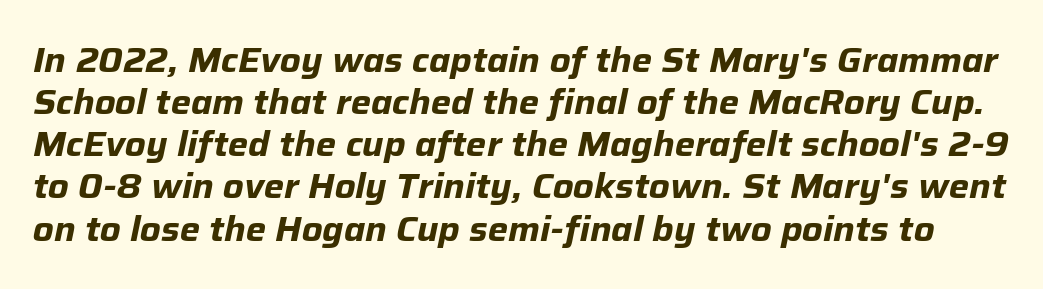
Q: Is the text bold? A: Yes.
Q: Is the text italic (slanted)? A: Yes, it leans right by about 12 degrees.
Q: Is the text underlined? A: No.
Q: Is the spacing between letters normal or unusually wide? A: Normal.
Q: Width (condensed, normal, or wide)? A: Normal.
Q: Stroke contrast? A: Low.
Q: x-height? A: Medium.
Q: Monospaced? A: No.
